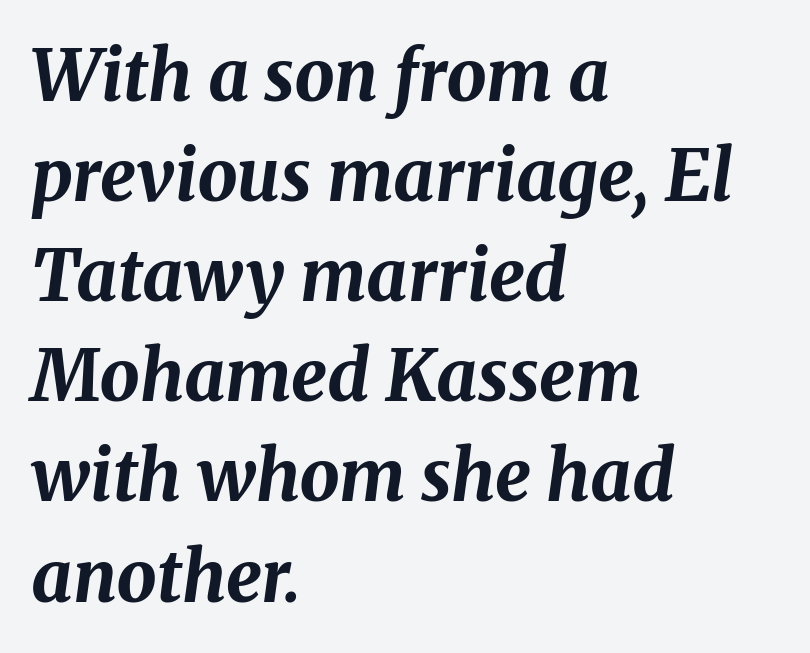
The image shows 71 px bold type, italic (leaning right); set left-aligned, normal line spacing (1.41x), normal letter spacing, not underlined; medium stroke contrast and a medium x-height.
